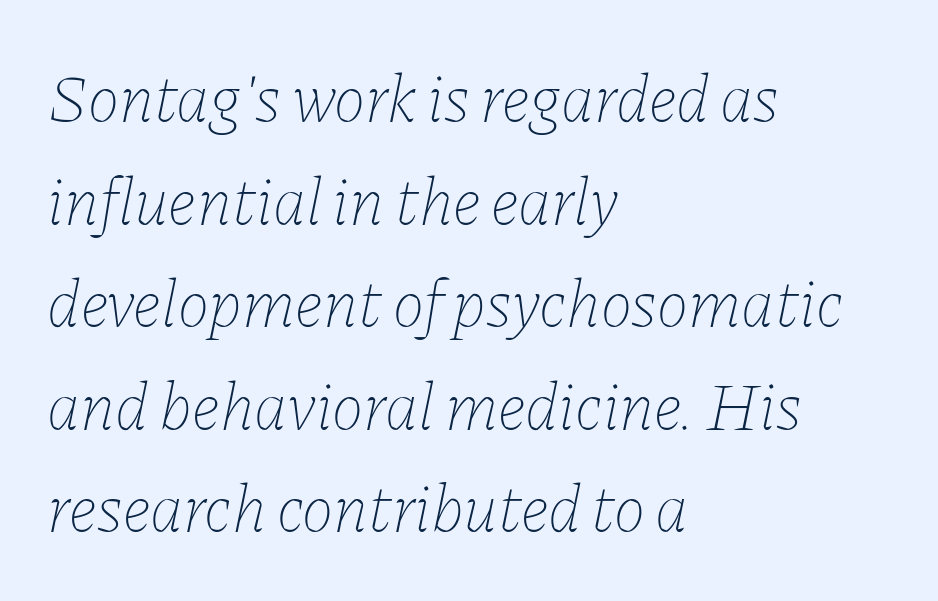
Q: Is the text bold? A: No.
Q: Is the text italic (slanted)? A: Yes, it leans right by about 11 degrees.
Q: Is the text underlined? A: No.
Q: How is the paragraph aligned? A: Left-aligned.
Q: Is the spacing between letters normal or unusually wide? A: Normal.
Q: Is the spacing between lines tight, normal or loose? A: Normal.
Q: Width (condensed, normal, or wide)? A: Normal.
Q: Stroke contrast? A: Low.
Q: x-height? A: Medium.
Q: Monospaced? A: No.
